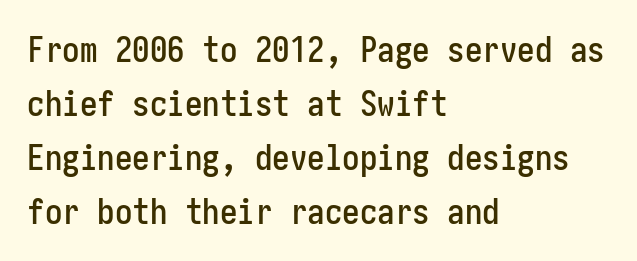
The string is rendered with underlining switched off. You could call the tracking neutral — neither tight nor loose. Which margin do the lines hug? The left one — the right edge is uneven. Type style note: lacks serifs. If you drew a line through each stem, it would be perfectly vertical.
